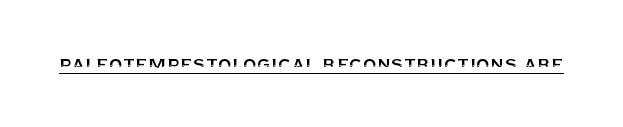
Q: Is the text italic (slanted)? A: No, it is upright.
Q: Is the text underlined? A: Yes.
Q: Is the spacing between letters normal or unusually wide? A: Normal.
